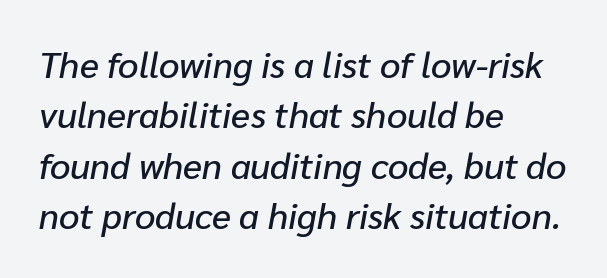
{"italic": "yes", "lean": "right", "slant_degrees": 10, "width": "normal", "stroke_contrast": "low", "x_height": "medium", "monospaced": "no", "underline": "no", "align": "left", "line_spacing": "normal", "line_spacing_ratio": 1.4, "letter_spacing": "normal", "letter_spacing_em": 0.0, "glyph_px": 36}
